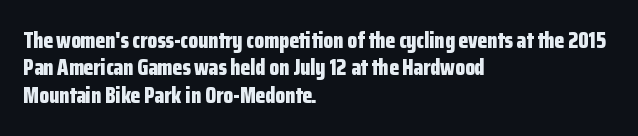
Q: Is the text bold? A: Yes.
Q: Is the text italic (slanted)? A: No, it is upright.
Q: Is the text underlined? A: No.
Q: How is the paragraph aligned? A: Left-aligned.
Q: Is the spacing between letters normal or unusually wide? A: Normal.
